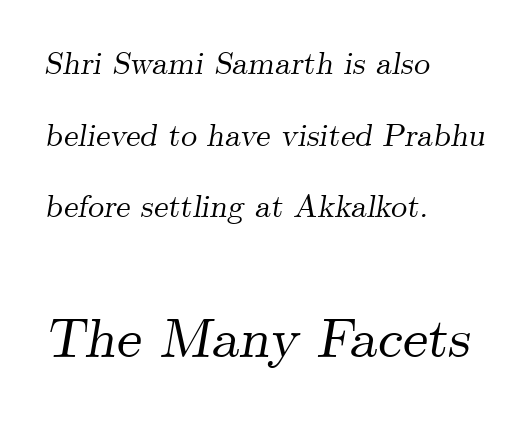
Q: Is the text italic (slanted)? A: Yes, it leans right by about 9 degrees.
Q: Is the typeface a serif or a sans-serif typeface? A: Serif.
Q: Is the text underlined? A: No.
Q: How is the paragraph aligned? A: Left-aligned.
Q: Is the spacing between letters normal or unusually wide? A: Normal.
Q: Is the spacing between lines tight, normal or loose? A: Loose.
Q: Which block of text is set in a larger size, the first (top) or the second (bottom)? A: The second (bottom) one.
Q: Width (condensed, normal, or wide)? A: Normal.
Q: Stroke contrast? A: Medium.
Q: x-height? A: Small.
Q: Monospaced? A: No.
